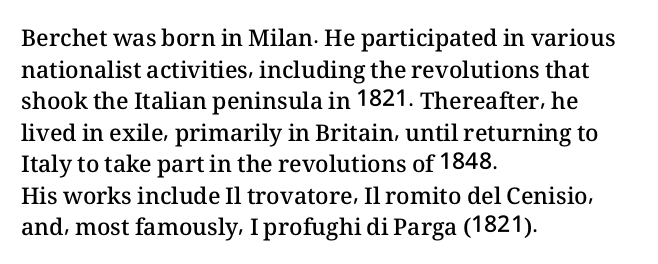
Ordinary non-slanted type is in use. This sample is left-justified, so line endings fall wherever the words run out. The letters sit at their default tracking, neither squeezed nor spread. Descenders are the only things crossing below the line.
